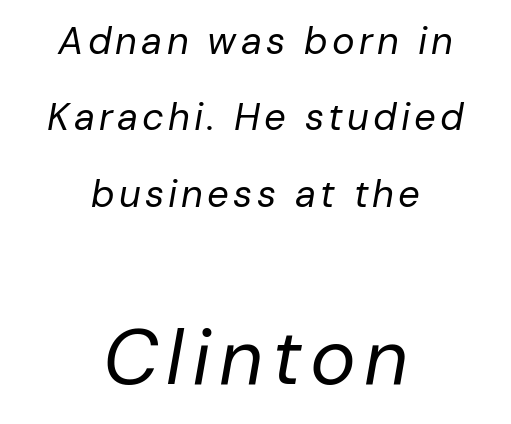
Reading down the column, the eye jumps a long way to each next line. These lines are rendered in a variable-pitch font. A quiet, ordinary-to-light weight characterises the typeface. The following chunk of copy outweighs the initial chunk in type size. A bare baseline throughout the passage.
